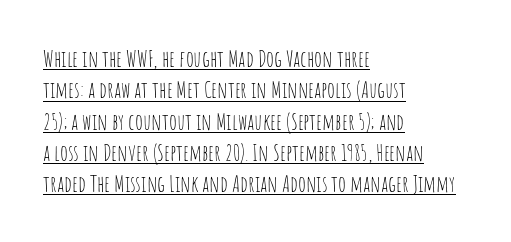
Typeset ragged right — the left edge is the straight one. No extra ink here — the face is not bold. This sample uses an upright cut, with every glyph sitting square on the baseline. In designer terms, the underline attribute is active on this setting.
